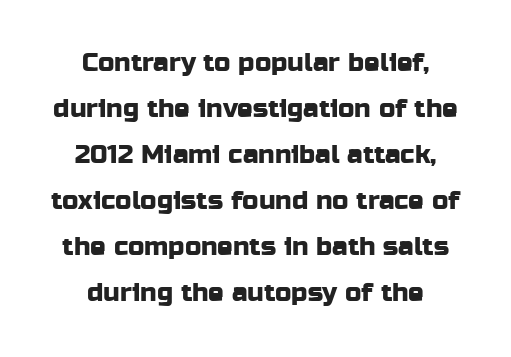
The gaps between neighbouring characters are ordinary and unremarkable. The paragraph shown floats in the horizontal middle. Italic: no, the glyphs are upright roman. The strip under each line holds only bare page.
